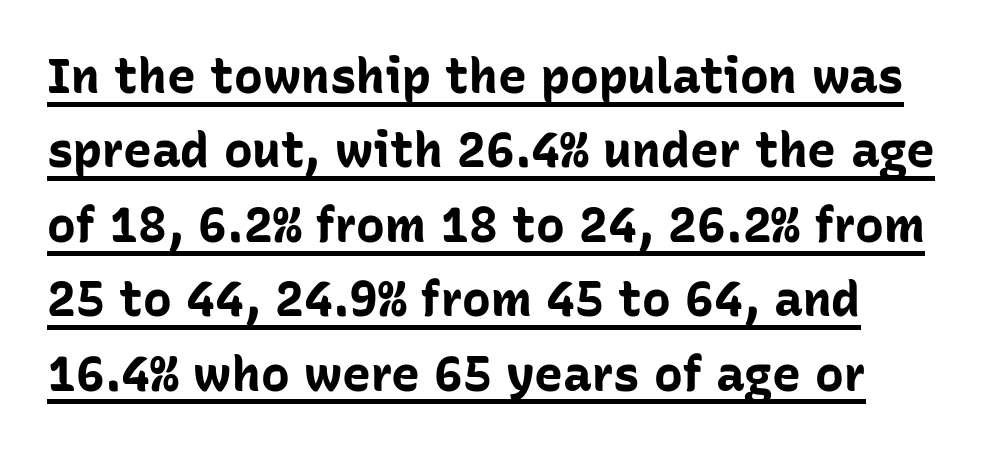
Notice how thick the strokes are: this is what a full bold looks like. What decoration does the sample have? An underline. Each line starts at the same left margin while the right side varies. The type is set solid horizontally, with unmodified tracking. A typesetter would label this face a sans. You can tell it's not italic because the verticals are truly vertical.
